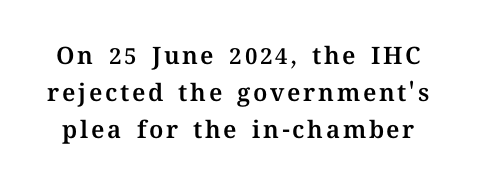
{"italic": "no", "underline": "no", "line_spacing": "normal", "line_spacing_ratio": 1.55, "glyph_px": 24}
